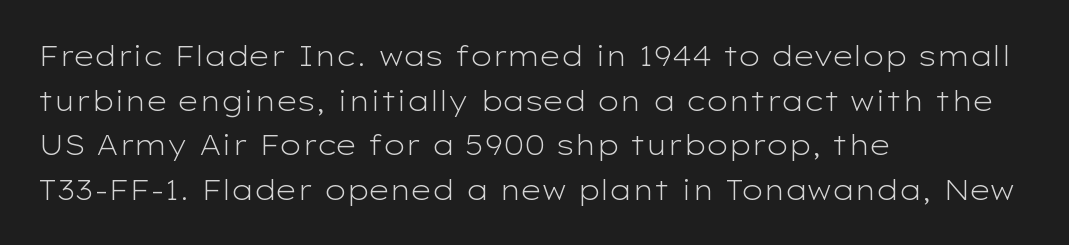
{"serif": "no", "italic": "no", "bold": "no", "weight": "light", "width": "wide", "stroke_contrast": "low", "x_height": "medium", "monospaced": "no", "underline": "no", "align": "left", "line_spacing": "normal", "line_spacing_ratio": 1.59, "letter_spacing": "normal", "letter_spacing_em": 0.0, "glyph_px": 28}
